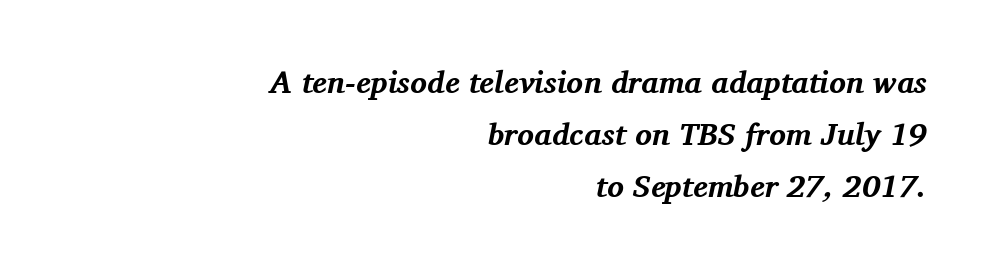
Q: Is the text bold? A: Yes.
Q: Is the text italic (slanted)? A: Yes, it leans right by about 11 degrees.
Q: Is the typeface a serif or a sans-serif typeface? A: Serif.
Q: Is the text underlined? A: No.
Q: How is the paragraph aligned? A: Right-aligned.
Q: Is the spacing between letters normal or unusually wide? A: Normal.
Q: Is the spacing between lines tight, normal or loose? A: Normal.
Q: Width (condensed, normal, or wide)? A: Normal.
Q: Stroke contrast? A: Medium.
Q: x-height? A: Medium.
Q: Monospaced? A: No.
